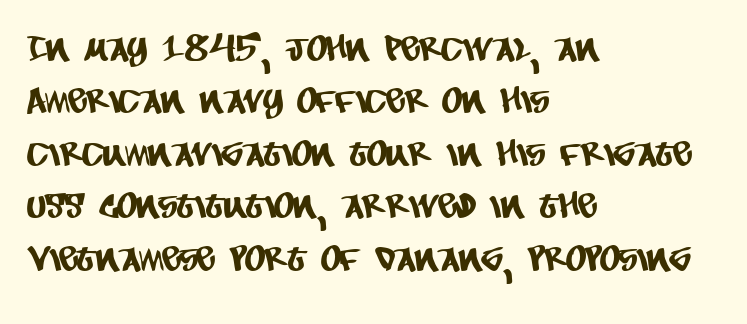
{"serif": "no", "width": "condensed", "stroke_contrast": "low", "x_height": "large", "monospaced": "no", "underline": "no", "align": "left", "line_spacing": "normal", "line_spacing_ratio": 1.5, "letter_spacing": "normal", "letter_spacing_em": 0.0, "glyph_px": 35}
